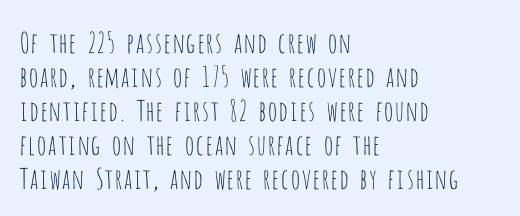
The image shows 28 px thin, condensed sans-serif type, upright; set left-aligned, line spacing 1.21x, normal letter spacing, not underlined; low stroke contrast and a large x-height.
